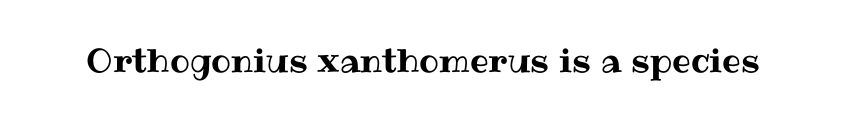
Q: Is the text italic (slanted)? A: No, it is upright.
Q: Is the text underlined? A: No.
Q: Is the spacing between letters normal or unusually wide? A: Normal.
Q: Width (condensed, normal, or wide)? A: Normal.
Q: Stroke contrast? A: Medium.
Q: x-height? A: Medium.
Q: Monospaced? A: No.
